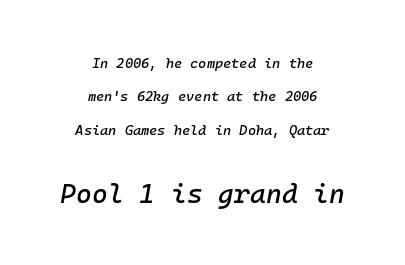
The image shows 27 px text type, italic (leaning right); set centered, loose line spacing (2.39x), normal letter spacing, not underlined; the second (bottom) block is 1.93x larger.
